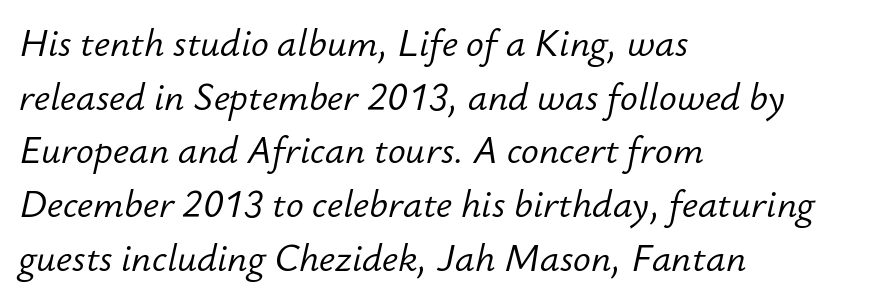
Each letter keeps its own natural width here, so spacing adapts to shape. The rendering applies a slant to the glyphs. This sample uses plain, unmodified letter spacing. These glyphs show unthickened strokes, regular width or finer. The vertical gap from one line to the next is medium. The ragged edge is on the right, which tells us the setting is flush left.
